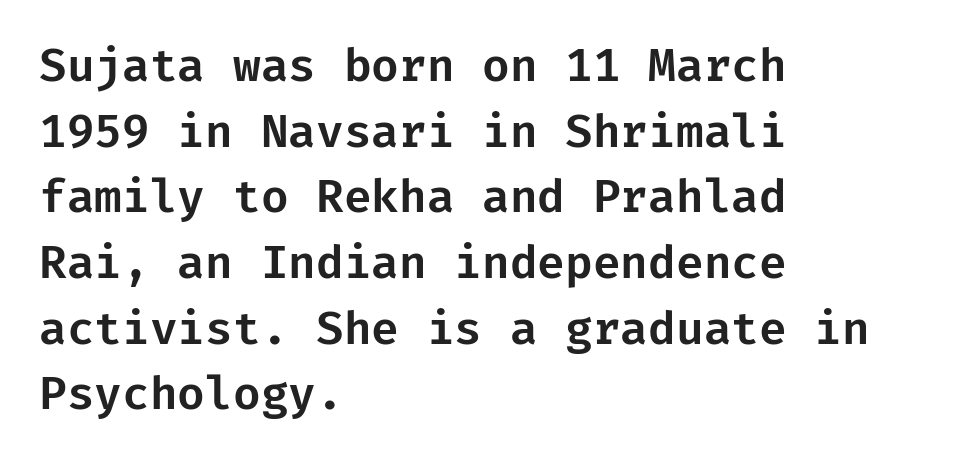
The image shows 45 px sans-serif type, upright; set left-aligned, normal line spacing (1.46x), normal letter spacing, not underlined; low stroke contrast and a medium x-height.
